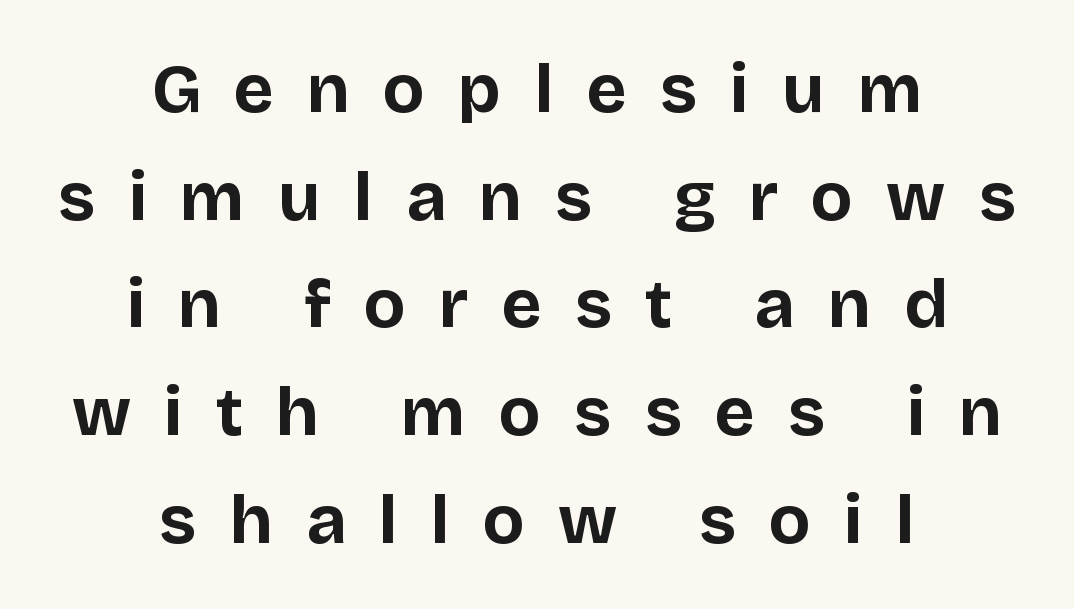
Caption: expanded tracking, letters set apart. The specimen reads as upright at a glance. The passage shown stacks its lines at a standard gap. Observe the absence of serifs on each vertical stroke in this sample. Looks like regular typesetting: each glyph gets only the width it needs. Glance below the letters and you will spot only blank space.
